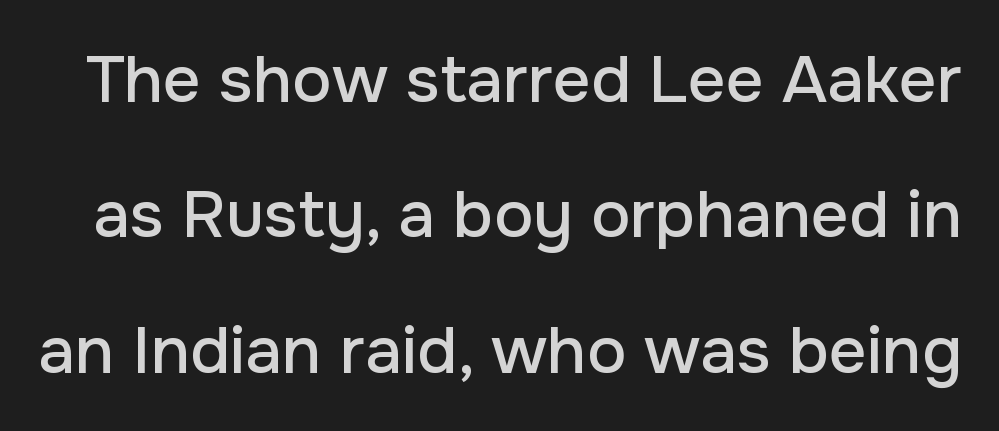
{"serif": "no", "italic": "no", "width": "normal", "stroke_contrast": "low", "x_height": "medium", "monospaced": "no", "underline": "no", "line_spacing": "loose", "line_spacing_ratio": 2.05, "letter_spacing": "normal", "letter_spacing_em": 0.0, "glyph_px": 66}
